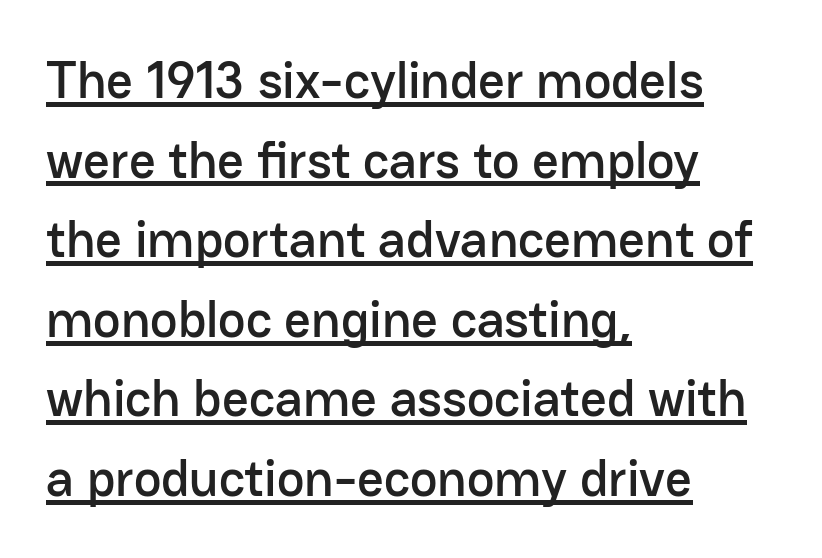
Q: Is the text italic (slanted)? A: No, it is upright.
Q: Is the typeface a serif or a sans-serif typeface? A: Sans-serif.
Q: Is the text underlined? A: Yes.
Q: How is the paragraph aligned? A: Left-aligned.
Q: Is the spacing between letters normal or unusually wide? A: Normal.
Q: Is the spacing between lines tight, normal or loose? A: Normal.
Q: Width (condensed, normal, or wide)? A: Normal.
Q: Stroke contrast? A: Low.
Q: x-height? A: Medium.
Q: Monospaced? A: No.
